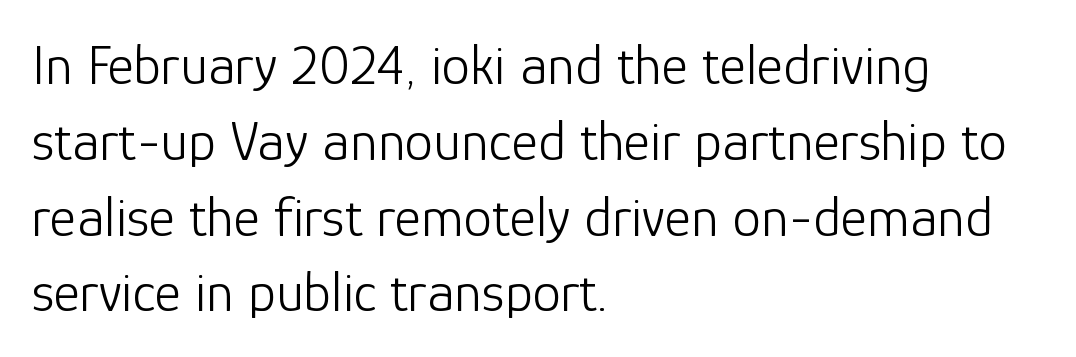
The image shows 57 px light sans-serif type, upright; set left-aligned, normal line spacing (1.33x), normal letter spacing, not underlined; low stroke contrast and a medium x-height.
